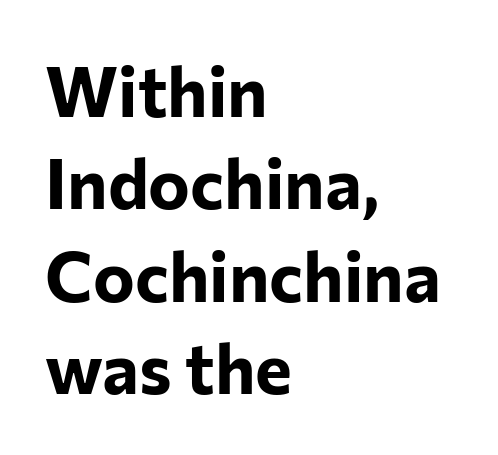
Q: Is the text bold? A: Yes.
Q: Is the text italic (slanted)? A: No, it is upright.
Q: Is the typeface a serif or a sans-serif typeface? A: Sans-serif.
Q: Is the text underlined? A: No.
Q: How is the paragraph aligned? A: Left-aligned.
Q: Is the spacing between letters normal or unusually wide? A: Normal.
Q: Is the spacing between lines tight, normal or loose? A: Normal.
Q: Width (condensed, normal, or wide)? A: Normal.
Q: Stroke contrast? A: Low.
Q: x-height? A: Medium.
Q: Monospaced? A: No.
